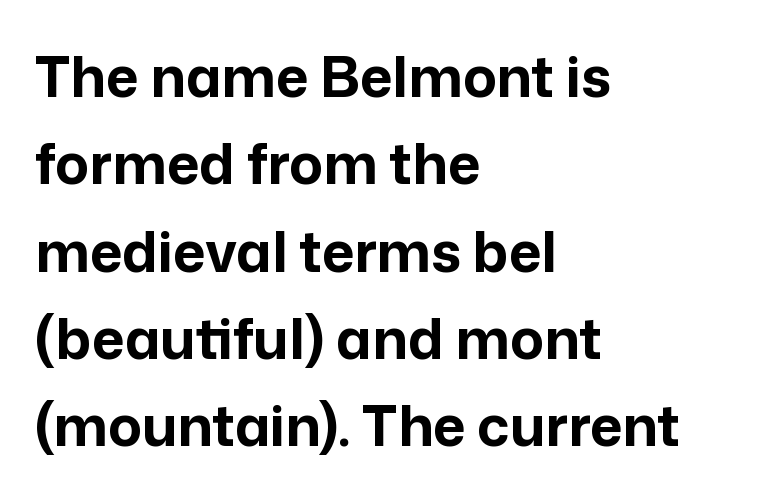
The image shows 56 px bold sans-serif type, upright; set left-aligned, normal line spacing (1.56x), normal letter spacing, not underlined; low stroke contrast and a medium x-height.
